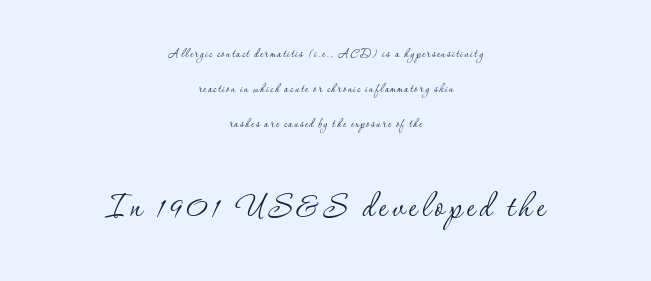
Each line is balanced around a shared central axis. Is the lower block the larger one? Yes — the lower block carries the bigger type. Any mark beneath the type? The region is blank.
